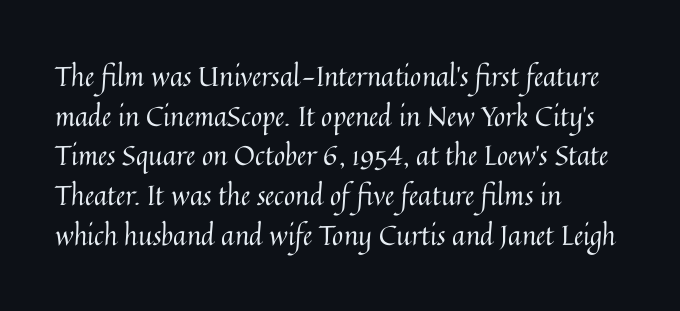
Q: Is the text bold? A: No.
Q: Is the text italic (slanted)? A: Yes.
Q: Is the text underlined? A: No.
Q: How is the paragraph aligned? A: Left-aligned.
Q: Is the spacing between letters normal or unusually wide? A: Normal.
Q: Is the spacing between lines tight, normal or loose? A: Normal.
